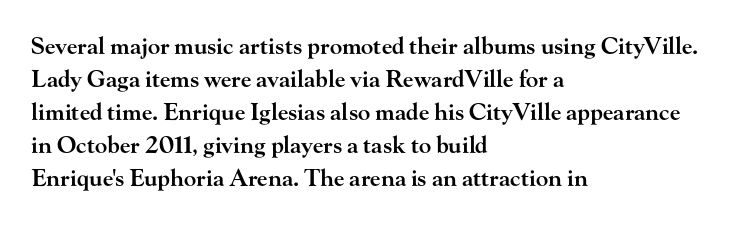
{"italic": "no", "bold": "semi", "underline": "no", "align": "left", "line_spacing": "normal", "line_spacing_ratio": 1.44, "letter_spacing": "normal", "letter_spacing_em": 0.0, "glyph_px": 23}
